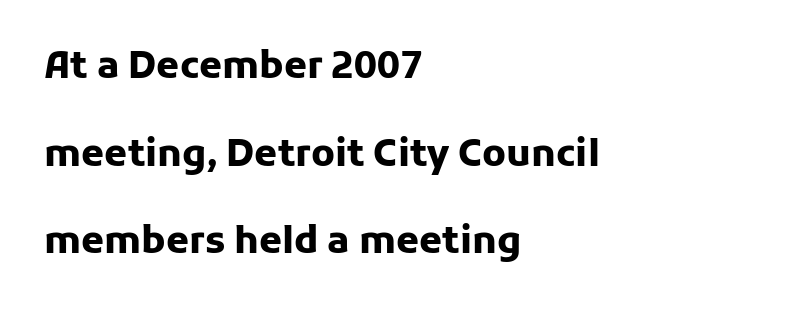
Q: Is the text bold? A: Yes.
Q: Is the text italic (slanted)? A: No, it is upright.
Q: Is the typeface a serif or a sans-serif typeface? A: Sans-serif.
Q: Is the text underlined? A: No.
Q: How is the paragraph aligned? A: Left-aligned.
Q: Is the spacing between letters normal or unusually wide? A: Normal.
Q: Is the spacing between lines tight, normal or loose? A: Loose.
Q: Width (condensed, normal, or wide)? A: Normal.
Q: Stroke contrast? A: Low.
Q: x-height? A: Medium.
Q: Monospaced? A: No.
